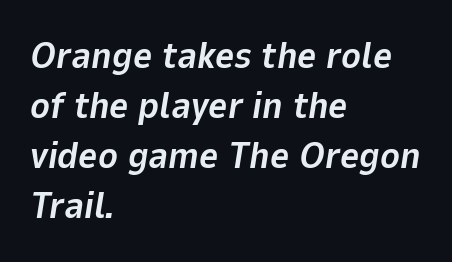
{"italic": "yes", "lean": "right", "slant_degrees": 9, "bold": "yes", "weight": "bold", "width": "normal", "stroke_contrast": "low", "x_height": "medium", "monospaced": "no", "underline": "no", "align": "left", "line_spacing": "normal", "line_spacing_ratio": 1.35, "letter_spacing": "normal", "letter_spacing_em": 0.0, "glyph_px": 37}
